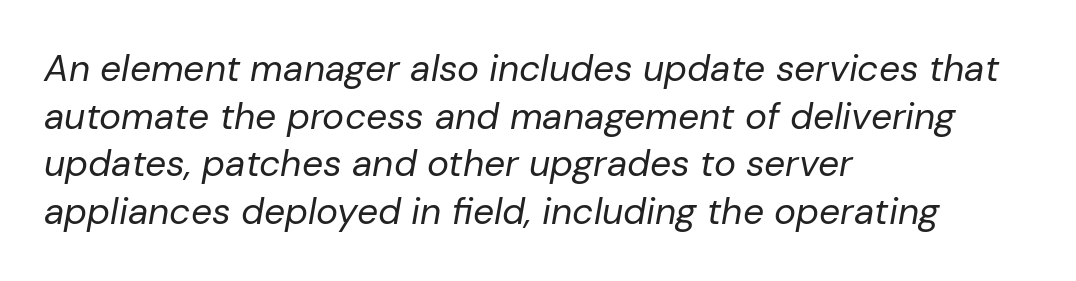
Varying glyph widths throughout — classic text-font behaviour. These lines keep a tight, regular rhythm from letter to letter. Beneath every word, the page is bare. Slant detected: the letters are inclined. Weight: not bold — regular or lighter. The ragged edge is on the right, which tells us the setting is flush left.
